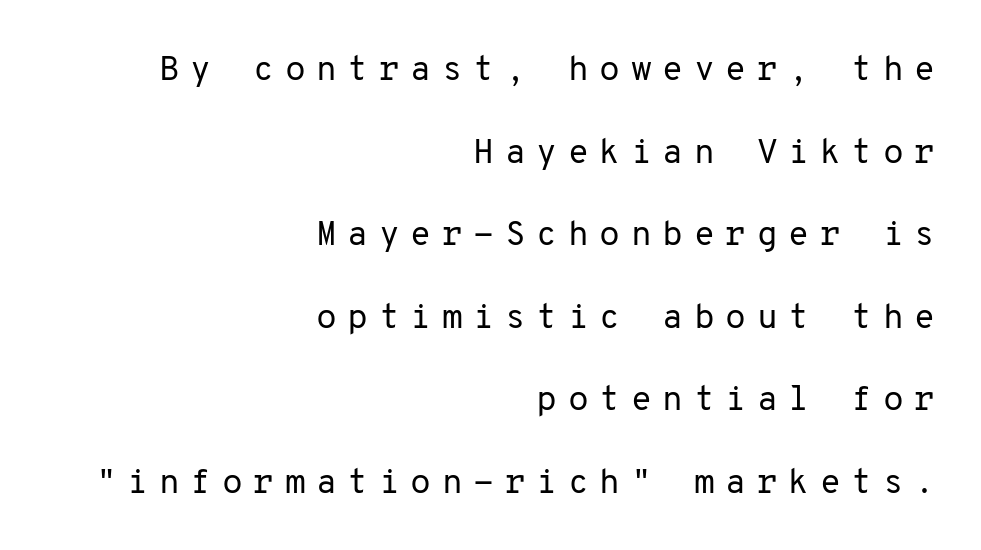
{"serif": "no", "italic": "no", "bold": "no", "weight": "regular", "width": "normal", "stroke_contrast": "low", "x_height": "medium", "monospaced": "yes", "underline": "no", "align": "right", "line_spacing": "loose", "line_spacing_ratio": 2.43, "letter_spacing": "wide", "letter_spacing_em": 0.31, "glyph_px": 34}
